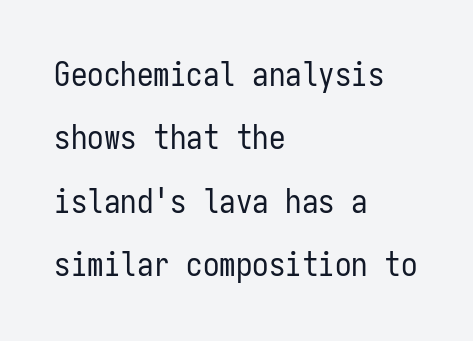
{"serif": "no", "italic": "no", "bold": "no", "weight": "regular", "width": "condensed", "stroke_contrast": "low", "x_height": "medium", "monospaced": "yes", "underline": "no", "align": "left", "line_spacing": "loose", "line_spacing_ratio": 1.92, "letter_spacing": "normal", "letter_spacing_em": 0.0, "glyph_px": 33}
